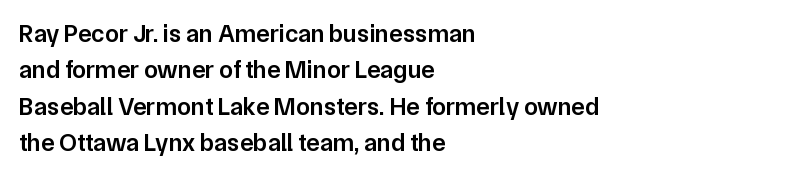
A somewhat darkened texture: the type is semibold rather than bold. If you drew a ruler down the left edge, every line would touch it. The zone under the glyphs is completely vacant. Ascenders rise straight up at ninety degrees. Caption: standard tracking, unaltered. Each new line begins a customary step beneath the previous one.
